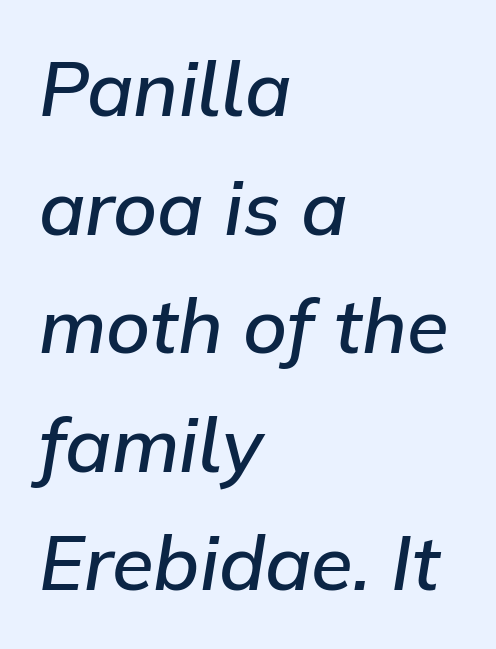
Q: Is the text bold? A: Semi-bold.
Q: Is the text italic (slanted)? A: Yes, it leans right by about 9 degrees.
Q: Is the text underlined? A: No.
Q: How is the paragraph aligned? A: Left-aligned.
Q: Is the spacing between letters normal or unusually wide? A: Normal.
Q: Is the spacing between lines tight, normal or loose? A: Normal.
Q: Width (condensed, normal, or wide)? A: Normal.
Q: Stroke contrast? A: Low.
Q: x-height? A: Medium.
Q: Monospaced? A: No.
